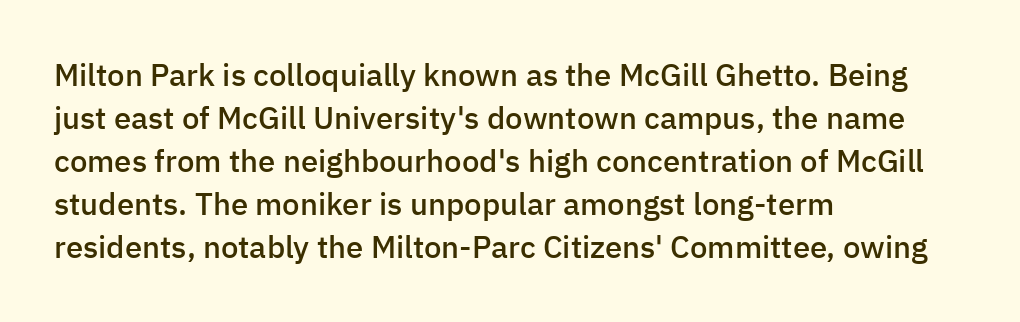
The image shows 31 px semibold sans-serif type, upright; set left-aligned, normal line spacing (1.39x), normal letter spacing, not underlined; low stroke contrast and a medium x-height.
